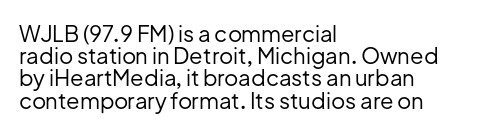
Teacher's note: observe the even left margin — that is flush-left alignment. The passage shown has conventional tracking throughout. The rendering uses a small line-height, squeezing the rows. The foot of each line stays bare and open. In terms of posture, this sample is upright.
